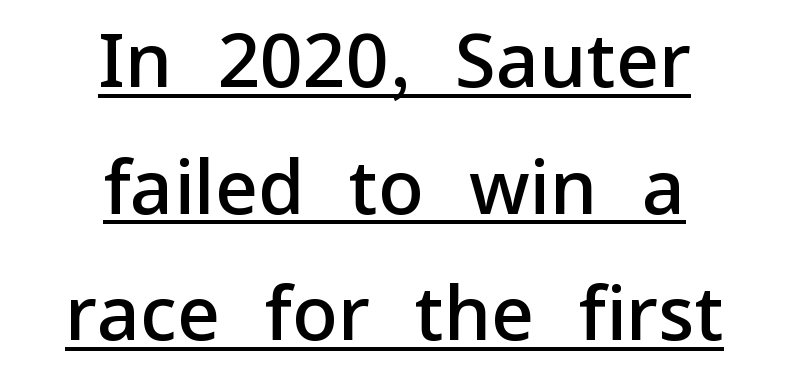
A typesetter would call this zero additional tracking. A fair bit of extra ink — the face is semibold, not bold. The paragraph has two soft edges and a firm central axis. Ordinary non-slanted type is in use. Successive baselines arrive at the customary interval. Decoration check: the copy is underlined.
